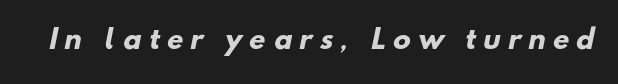
No word sits above an underline. Words appear elongated and porous because spacing is wide. The font is running at its bold setting.
